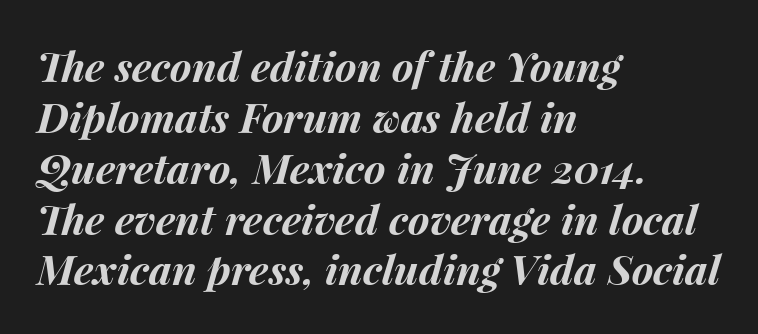
Q: Is the text bold? A: Yes.
Q: Is the text italic (slanted)? A: Yes, it leans right by about 15 degrees.
Q: Is the text underlined? A: No.
Q: How is the paragraph aligned? A: Left-aligned.
Q: Is the spacing between letters normal or unusually wide? A: Normal.
Q: Width (condensed, normal, or wide)? A: Normal.
Q: Stroke contrast? A: Medium.
Q: x-height? A: Medium.
Q: Monospaced? A: No.
